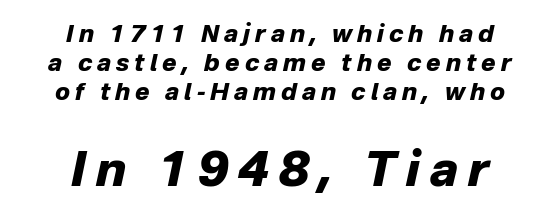
Q: Is the text bold? A: Yes.
Q: Is the text italic (slanted)? A: Yes, it leans right by about 12 degrees.
Q: Is the text underlined? A: No.
Q: How is the paragraph aligned? A: Centered.
Q: Is the spacing between letters normal or unusually wide? A: Unusually wide.
Q: Which block of text is set in a larger size, the first (top) or the second (bottom)? A: The second (bottom) one.
Q: Width (condensed, normal, or wide)? A: Normal.
Q: Stroke contrast? A: Low.
Q: x-height? A: Medium.
Q: Monospaced? A: No.
